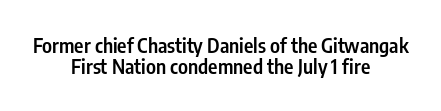
Q: Is the text bold? A: Semi-bold.
Q: Is the text italic (slanted)? A: No, it is upright.
Q: Is the text underlined? A: No.
Q: How is the paragraph aligned? A: Centered.
Q: Is the spacing between letters normal or unusually wide? A: Normal.
Q: Is the spacing between lines tight, normal or loose? A: Tight.
